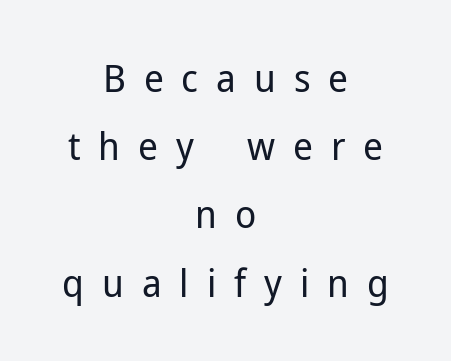
Q: Is the text bold? A: No.
Q: Is the text italic (slanted)? A: No, it is upright.
Q: Is the typeface a serif or a sans-serif typeface? A: Sans-serif.
Q: Is the text underlined? A: No.
Q: How is the paragraph aligned? A: Centered.
Q: Is the spacing between letters normal or unusually wide? A: Unusually wide.
Q: Width (condensed, normal, or wide)? A: Normal.
Q: Stroke contrast? A: Low.
Q: x-height? A: Medium.
Q: Monospaced? A: No.
